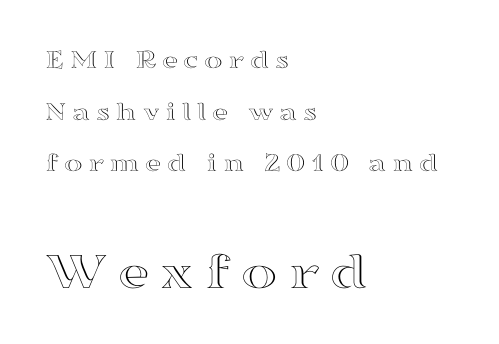
The image shows 55 px wide type, upright; set left-aligned, line spacing 1.84x, not underlined; the second (bottom) block is 1.96x larger; a medium x-height.
